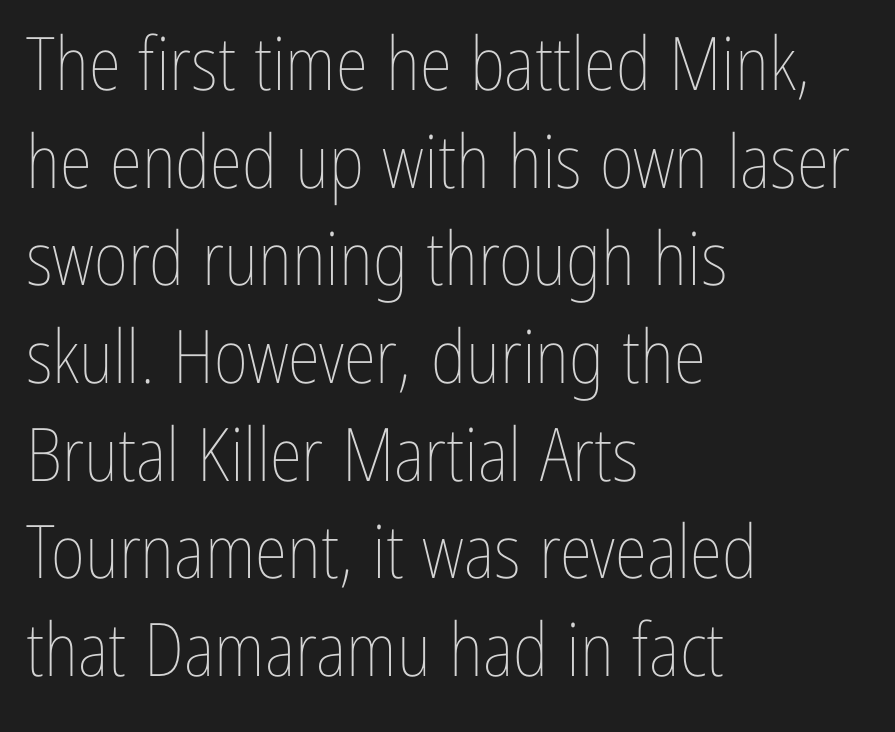
Q: Is the text bold? A: No.
Q: Is the text italic (slanted)? A: No, it is upright.
Q: Is the text underlined? A: No.
Q: How is the paragraph aligned? A: Left-aligned.
Q: Is the spacing between letters normal or unusually wide? A: Normal.
Q: Is the spacing between lines tight, normal or loose? A: Normal.
Q: Width (condensed, normal, or wide)? A: Condensed.
Q: Stroke contrast? A: Low.
Q: x-height? A: Medium.
Q: Monospaced? A: No.
